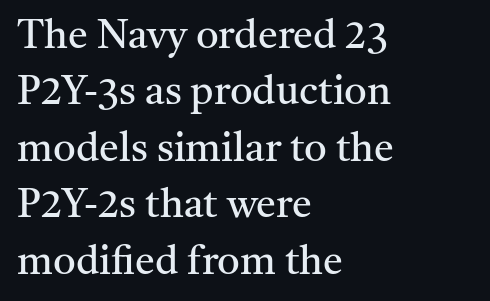
Q: Is the text bold? A: No.
Q: Is the text italic (slanted)? A: No, it is upright.
Q: Is the typeface a serif or a sans-serif typeface? A: Serif.
Q: Is the text underlined? A: No.
Q: How is the paragraph aligned? A: Left-aligned.
Q: Is the spacing between letters normal or unusually wide? A: Normal.
Q: Is the spacing between lines tight, normal or loose? A: Normal.
Q: Width (condensed, normal, or wide)? A: Normal.
Q: Stroke contrast? A: Medium.
Q: x-height? A: Medium.
Q: Monospaced? A: No.
